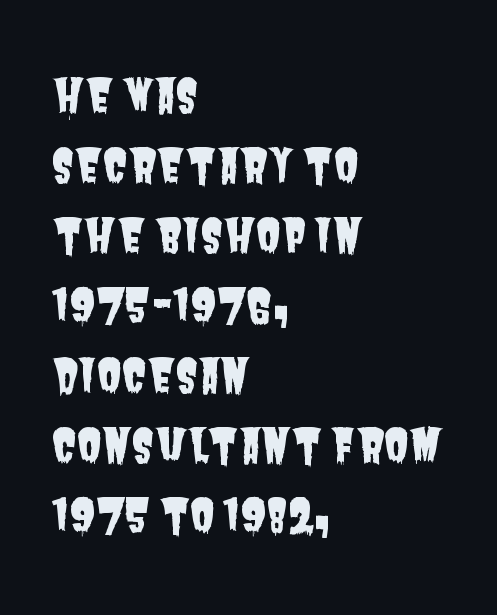
{"serif": "no", "width": "condensed", "stroke_contrast": "low", "x_height": "large", "monospaced": "no", "underline": "no", "align": "left", "line_spacing": "normal", "line_spacing_ratio": 1.52, "letter_spacing": "normal", "letter_spacing_em": 0.0, "glyph_px": 46}
